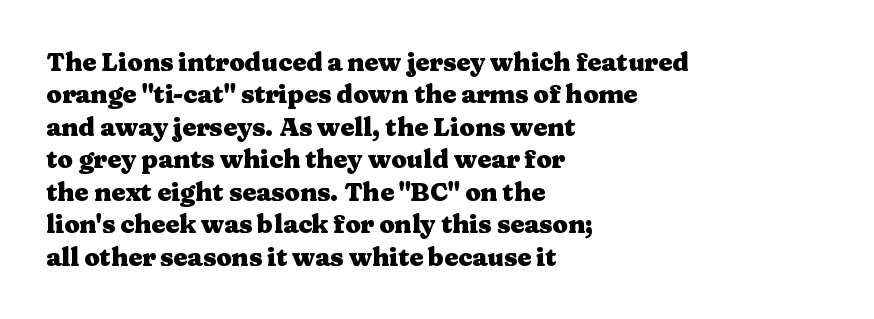
A typesetter would mark this as roman, not italic. The strokes are fattened all the way to bold. Beneath every word, the page is bare. The letters sit at their default tracking, neither squeezed nor spread. Notice how the passage keeps a crisp vertical edge on the left only. The lines sit at an ordinary, default distance from one another.
